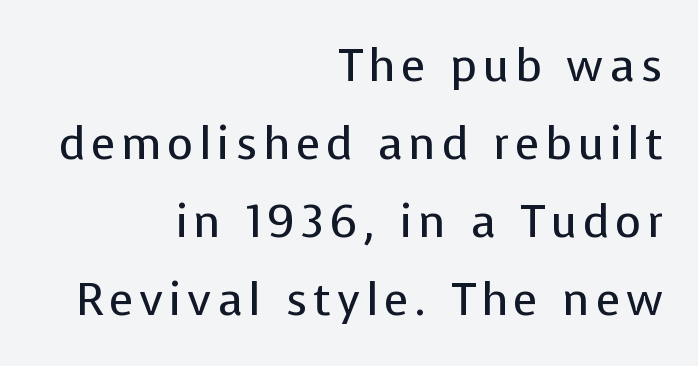
Q: Is the text bold? A: No.
Q: Is the text italic (slanted)? A: No, it is upright.
Q: Is the typeface a serif or a sans-serif typeface? A: Sans-serif.
Q: Is the text underlined? A: No.
Q: How is the paragraph aligned? A: Right-aligned.
Q: Width (condensed, normal, or wide)? A: Normal.
Q: Stroke contrast? A: Low.
Q: x-height? A: Medium.
Q: Monospaced? A: No.
